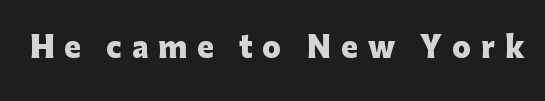
Q: Is the text bold? A: Yes.
Q: Is the text italic (slanted)? A: No, it is upright.
Q: Is the typeface a serif or a sans-serif typeface? A: Sans-serif.
Q: Is the text underlined? A: No.
Q: Is the spacing between letters normal or unusually wide? A: Unusually wide.
Q: Width (condensed, normal, or wide)? A: Normal.
Q: Stroke contrast? A: Low.
Q: x-height? A: Medium.
Q: Monospaced? A: No.
